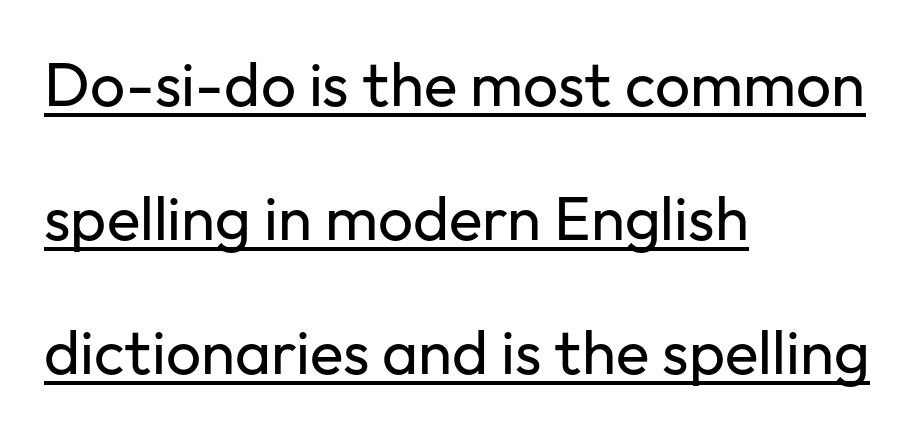
Q: Is the text bold? A: No.
Q: Is the text italic (slanted)? A: No, it is upright.
Q: Is the typeface a serif or a sans-serif typeface? A: Sans-serif.
Q: Is the text underlined? A: Yes.
Q: How is the paragraph aligned? A: Left-aligned.
Q: Is the spacing between letters normal or unusually wide? A: Normal.
Q: Is the spacing between lines tight, normal or loose? A: Loose.
Q: Width (condensed, normal, or wide)? A: Normal.
Q: Stroke contrast? A: Low.
Q: x-height? A: Medium.
Q: Monospaced? A: No.
